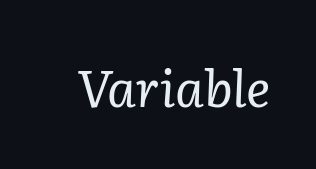
When letters slant like this, we call the style italic. Quick note: underline off. The font is comparable to plain body text, perhaps lighter. You could call the tracking neutral — neither tight nor loose.
